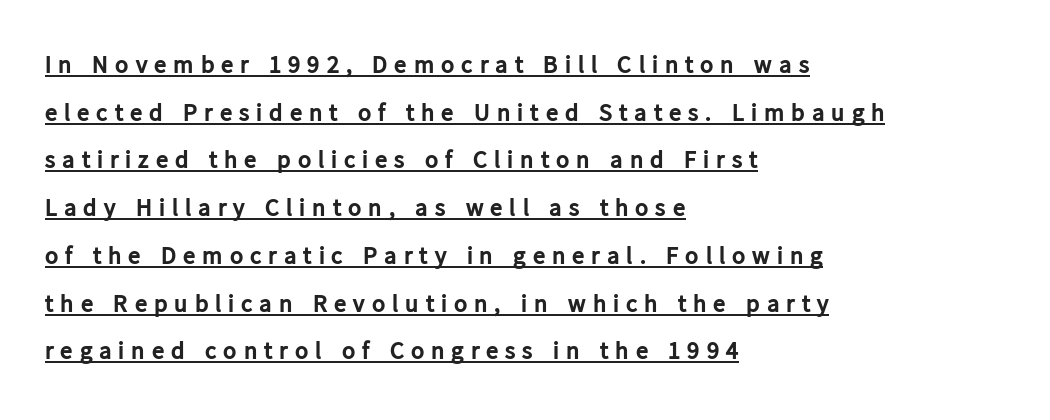
The image shows 25 px bold type, upright; set left-aligned, loose line spacing (1.91x), unusually wide letter spacing (+0.27 em), underlined.
